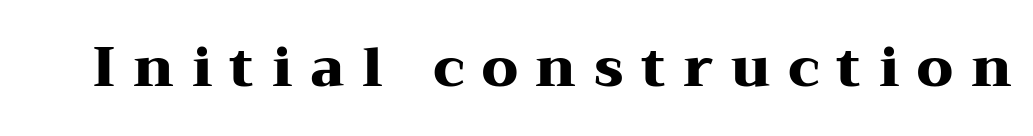
Small tapered or slab feet sit at the stroke ends, so this counts as serif. Caption: expanded tracking, letters set apart. The space directly below the letters is spotless. Do the characters align in a grid? No, the font is proportional.
